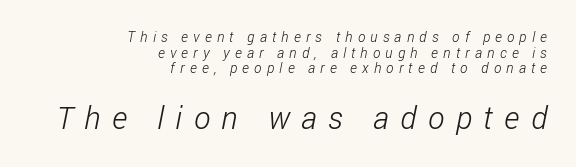
The typeface has the unassuming heft of standard copy or less. Whoever set this chose condensed vertical rhythm over breathing room. Two sizes are in play, and the larger belongs to the second block. The area under the type is left untouched. The letterforms stand isolated, each surrounded by extra space.
